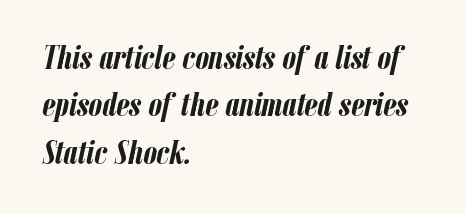
{"italic": "yes", "lean": "right", "slant_degrees": 12, "bold": "yes", "weight": "semibold", "width": "condensed", "stroke_contrast": "low", "x_height": "medium", "monospaced": "no", "underline": "no", "align": "left", "line_spacing": "normal", "line_spacing_ratio": 1.39, "letter_spacing": "normal", "letter_spacing_em": 0.0, "glyph_px": 34}
